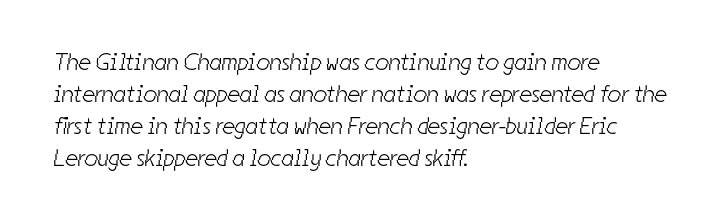
The weight would be labelled regular, book, light, or lighter still. Default kerning and tracking; the words read as compact shapes. The vertical gap from one line to the next is medium. The string is rendered with underlining switched off. Casual observation: everything's shoved over to the left.
